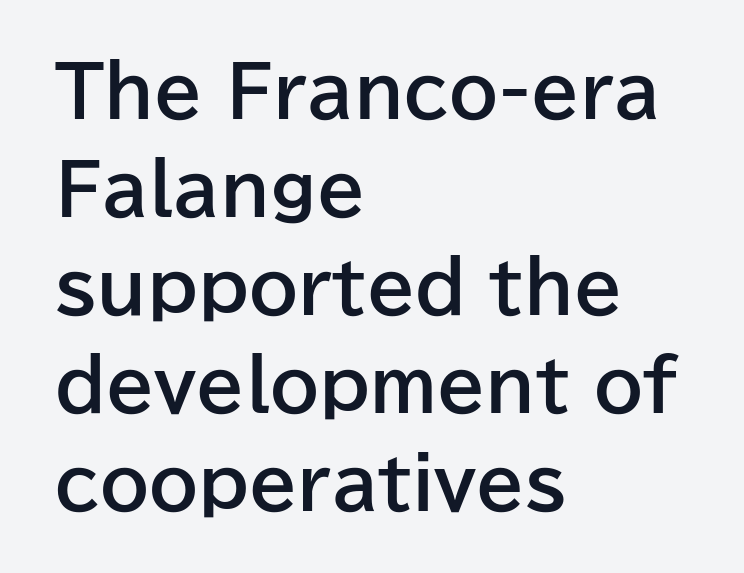
Q: Is the text bold? A: Yes.
Q: Is the text italic (slanted)? A: No, it is upright.
Q: Is the typeface a serif or a sans-serif typeface? A: Sans-serif.
Q: Is the text underlined? A: No.
Q: How is the paragraph aligned? A: Left-aligned.
Q: Is the spacing between letters normal or unusually wide? A: Normal.
Q: Is the spacing between lines tight, normal or loose? A: Normal.
Q: Width (condensed, normal, or wide)? A: Normal.
Q: Stroke contrast? A: Low.
Q: x-height? A: Medium.
Q: Monospaced? A: No.
